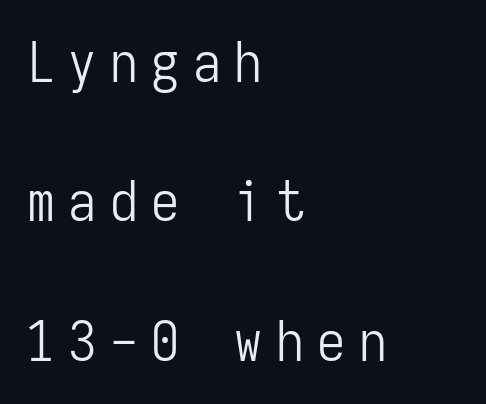
Q: Is the text bold? A: No.
Q: Is the text italic (slanted)? A: No, it is upright.
Q: Is the typeface a serif or a sans-serif typeface? A: Sans-serif.
Q: Is the text underlined? A: No.
Q: How is the paragraph aligned? A: Left-aligned.
Q: Is the spacing between letters normal or unusually wide? A: Unusually wide.
Q: Is the spacing between lines tight, normal or loose? A: Loose.
Q: Width (condensed, normal, or wide)? A: Condensed.
Q: Stroke contrast? A: Low.
Q: x-height? A: Medium.
Q: Monospaced? A: Yes.
